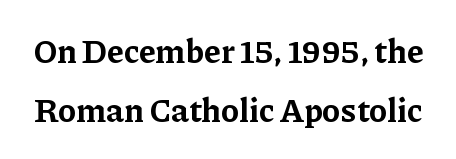
{"serif": "yes", "italic": "no", "bold": "yes", "weight": "bold", "width": "normal", "stroke_contrast": "low", "x_height": "medium", "monospaced": "no", "underline": "no", "line_spacing_ratio": 1.74, "letter_spacing": "normal", "letter_spacing_em": 0.0, "glyph_px": 34}
